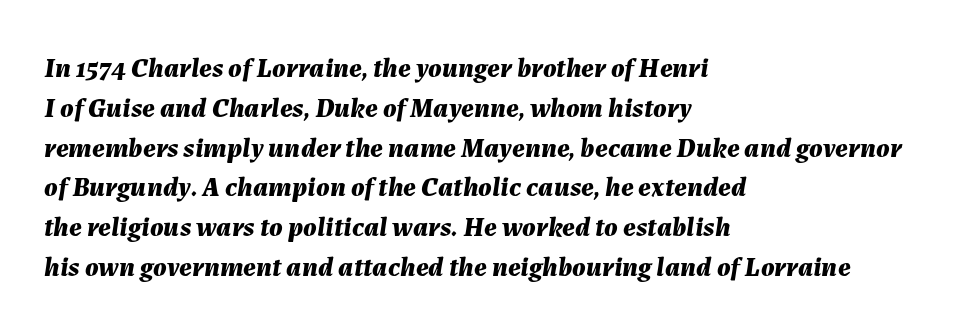
Is this a fixed-width face? No — the glyphs have proportional, varying widths. Short and long lines alike share a common starting point at left. Here the glyphs are tracked normally, forming tight word shapes. Vertical spacing — default. The baseline area is clear.
